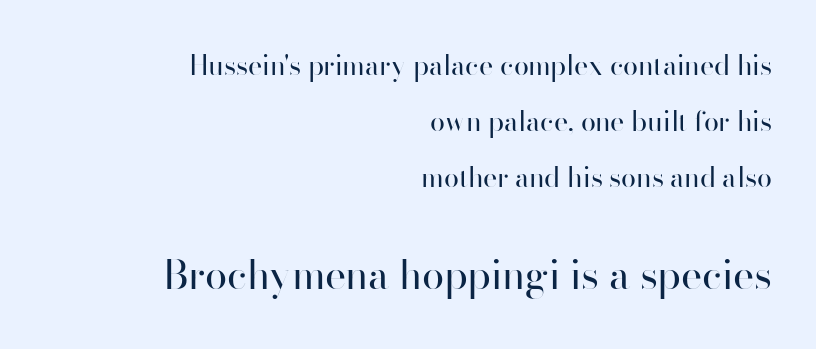
The image shows 40 px regular-weight sans-serif type, upright; set right-aligned, loose line spacing (2.07x), normal letter spacing, not underlined; the second (bottom) block is 1.48x larger; high stroke contrast and a small x-height.
